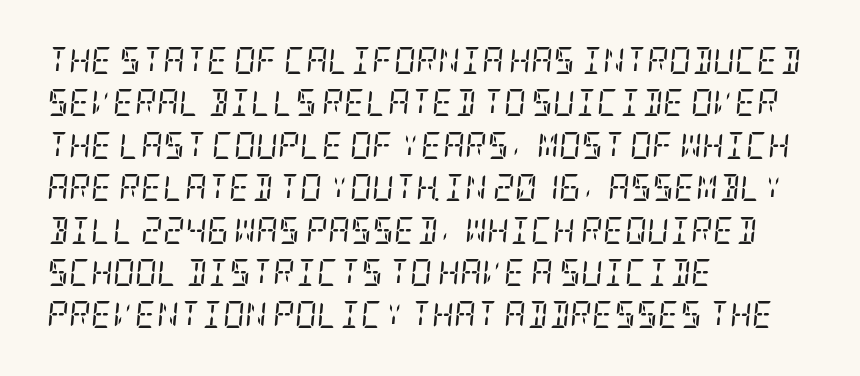
{"italic": "yes", "lean": "right", "slant_degrees": 5, "bold": "no", "underline": "no", "align": "left", "line_spacing": "normal", "line_spacing_ratio": 1.57, "letter_spacing": "normal", "letter_spacing_em": 0.0, "glyph_px": 27}
